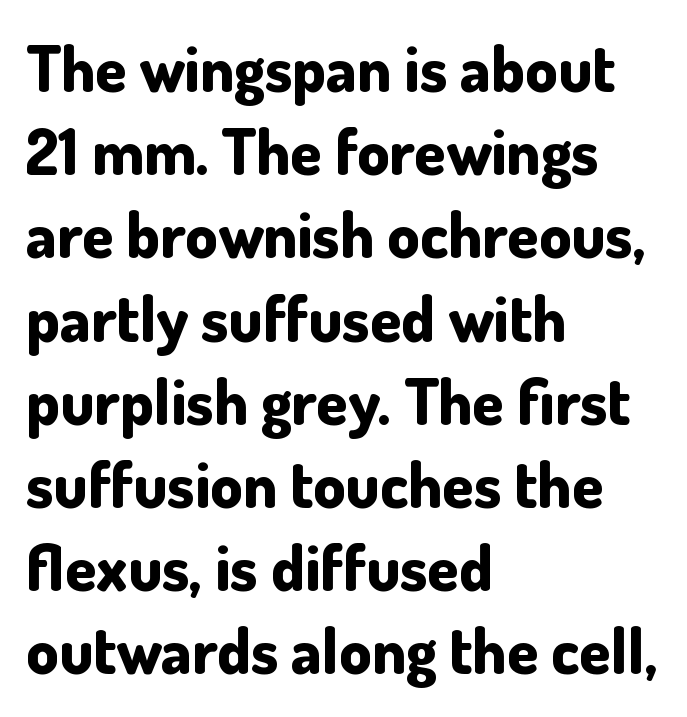
{"serif": "no", "italic": "no", "bold": "yes", "weight": "bold", "width": "normal", "stroke_contrast": "low", "x_height": "small", "monospaced": "no", "underline": "no", "align": "left", "line_spacing": "normal", "line_spacing_ratio": 1.3, "letter_spacing": "normal", "letter_spacing_em": 0.0, "glyph_px": 64}
